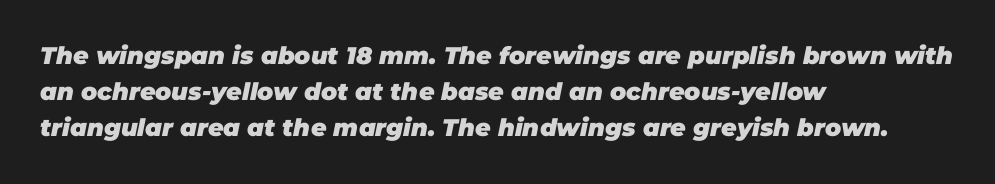
When letters slant like this, we call the style italic. Heft: maximum for text — a bold. The passage is arranged the way most books set body copy — flush left. This rendering leaves character spacing at its baseline value.
